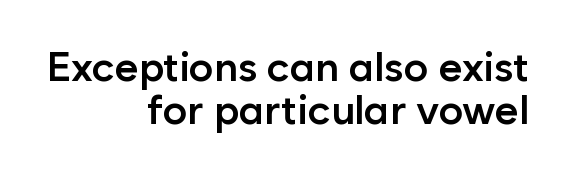
The image shows 41 px semibold sans-serif type, upright; set right-aligned, tight line spacing (1.05x), normal letter spacing, not underlined; low stroke contrast and a medium x-height.
